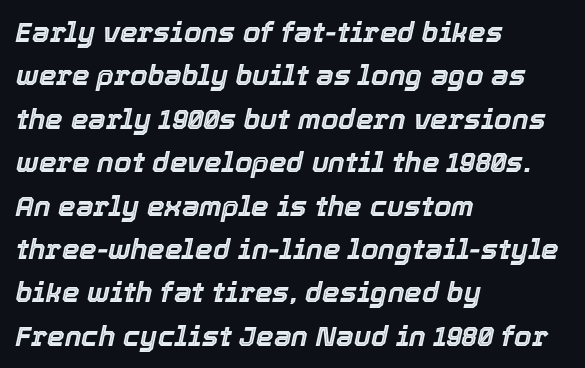
The image shows 28 px text type, italic (leaning right); set left-aligned, normal line spacing (1.55x), normal letter spacing, not underlined; a medium x-height.
